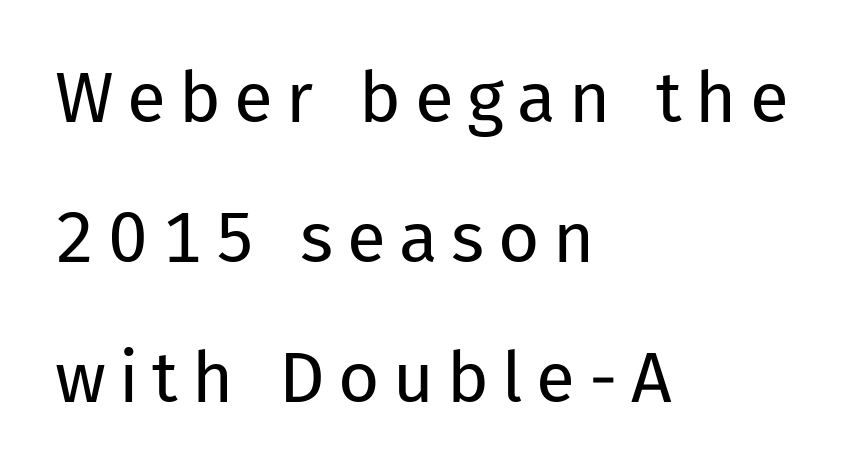
Q: Is the text bold? A: No.
Q: Is the text italic (slanted)? A: No, it is upright.
Q: Is the typeface a serif or a sans-serif typeface? A: Sans-serif.
Q: Is the text underlined? A: No.
Q: How is the paragraph aligned? A: Left-aligned.
Q: Is the spacing between lines tight, normal or loose? A: Loose.
Q: Width (condensed, normal, or wide)? A: Normal.
Q: Stroke contrast? A: Low.
Q: x-height? A: Medium.
Q: Monospaced? A: No.
